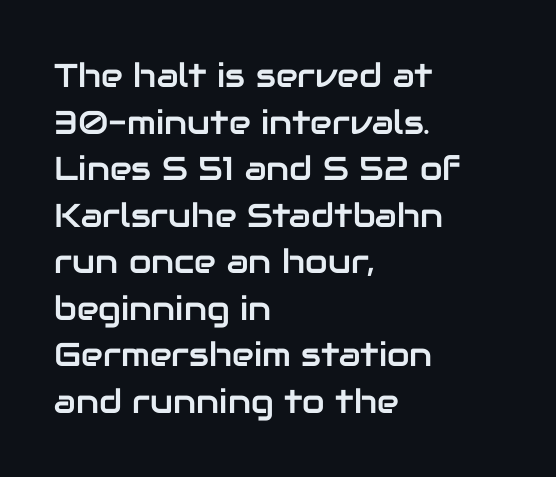
{"serif": "no", "italic": "no", "width": "normal", "stroke_contrast": "low", "x_height": "medium", "monospaced": "no", "underline": "no", "align": "left", "line_spacing": "normal", "line_spacing_ratio": 1.41, "letter_spacing": "normal", "letter_spacing_em": 0.0, "glyph_px": 33}
